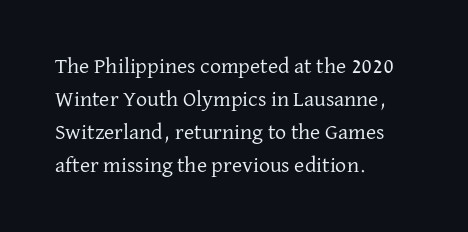
In terms of leading, this rendering sits right in the middle. Quick note: not italic, upright. Stems here are at most as thick as an everyday book face. Letter spacing: default.
